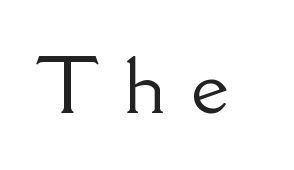
Unlike italic type, these characters show no tilt at all. The tracking jumps out immediately: characters are airy and widely separated. Here the designer chose a conventional face with non-uniform glyph widths. You can tell from the footed stems that serif type was used. Only glyphs here, with clear space below each row.
